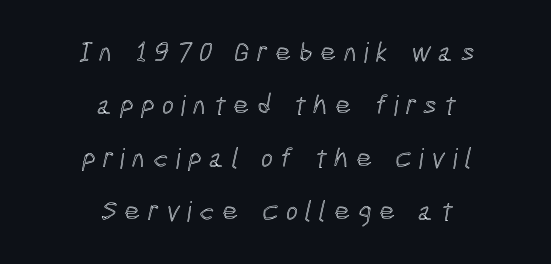
{"width": "condensed", "x_height": "medium", "monospaced": "no", "underline": "no", "align": "center", "line_spacing_ratio": 1.89, "letter_spacing": "wide", "letter_spacing_em": 0.27, "glyph_px": 28}
